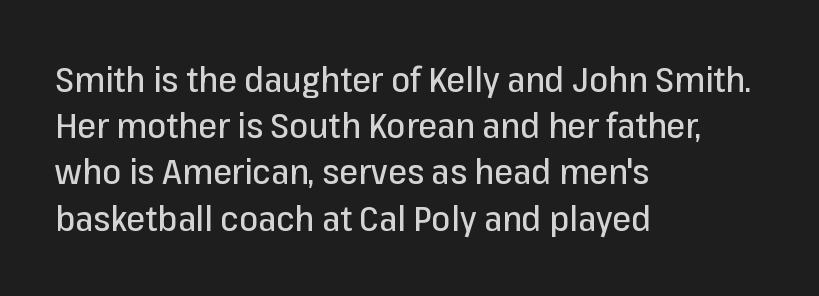
Q: Is the text italic (slanted)? A: No, it is upright.
Q: Is the typeface a serif or a sans-serif typeface? A: Sans-serif.
Q: Is the text underlined? A: No.
Q: How is the paragraph aligned? A: Left-aligned.
Q: Is the spacing between letters normal or unusually wide? A: Normal.
Q: Is the spacing between lines tight, normal or loose? A: Normal.
Q: Width (condensed, normal, or wide)? A: Normal.
Q: Stroke contrast? A: Low.
Q: x-height? A: Medium.
Q: Monospaced? A: No.
